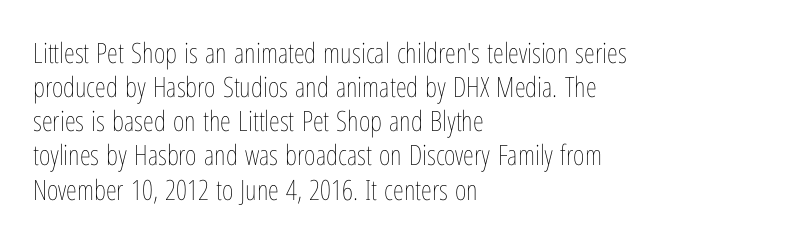
Q: Is the text bold? A: No.
Q: Is the text italic (slanted)? A: No, it is upright.
Q: Is the text underlined? A: No.
Q: How is the paragraph aligned? A: Left-aligned.
Q: Is the spacing between letters normal or unusually wide? A: Normal.
Q: Width (condensed, normal, or wide)? A: Condensed.
Q: Stroke contrast? A: Low.
Q: x-height? A: Medium.
Q: Monospaced? A: No.
